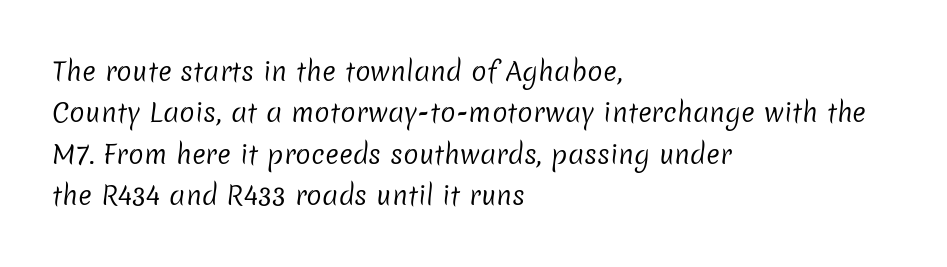
{"bold": "no", "underline": "no", "align": "left", "line_spacing": "normal", "line_spacing_ratio": 1.59, "letter_spacing": "normal", "letter_spacing_em": 0.0, "glyph_px": 26}
